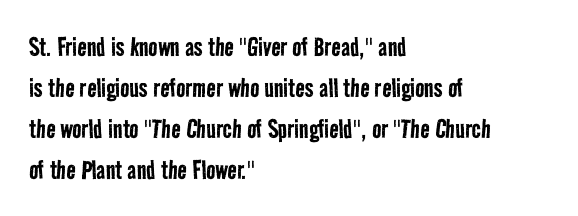
The rendering uses a moderate line-height, typical for paragraphs. On a weight scale, this lands at 450 or below. The passage shown is not underscored anywhere. Is this a fixed-width face? No — the glyphs have proportional, varying widths. The rendering keeps characters at their native spacing. Each line starts at the same left margin while the right side varies.
